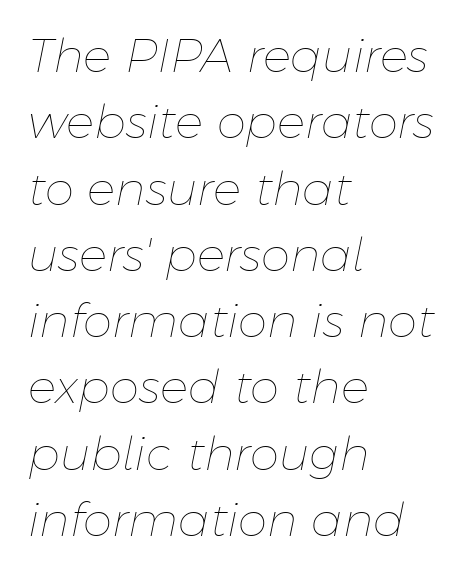
{"italic": "yes", "lean": "right", "slant_degrees": 11, "bold": "no", "weight": "thin", "width": "normal", "stroke_contrast": "low", "x_height": "medium", "monospaced": "no", "underline": "no", "align": "left", "line_spacing": "normal", "line_spacing_ratio": 1.41, "letter_spacing": "normal", "letter_spacing_em": 0.0, "glyph_px": 47}
